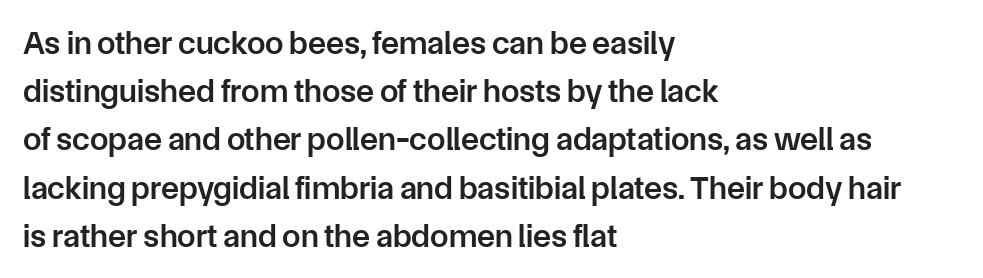
Q: Is the text bold? A: Semi-bold.
Q: Is the text italic (slanted)? A: No, it is upright.
Q: Is the typeface a serif or a sans-serif typeface? A: Sans-serif.
Q: Is the text underlined? A: No.
Q: How is the paragraph aligned? A: Left-aligned.
Q: Is the spacing between letters normal or unusually wide? A: Normal.
Q: Is the spacing between lines tight, normal or loose? A: Normal.
Q: Width (condensed, normal, or wide)? A: Normal.
Q: Stroke contrast? A: Low.
Q: x-height? A: Medium.
Q: Monospaced? A: No.
